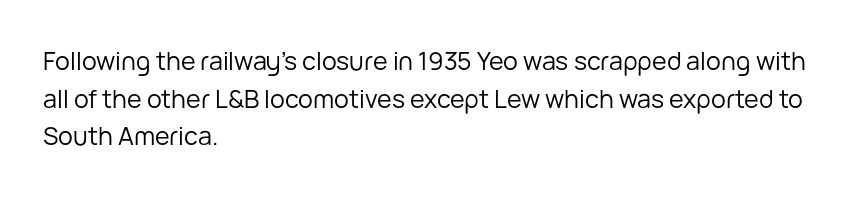
{"italic": "no", "bold": "no", "underline": "no", "align": "left", "line_spacing": "normal", "line_spacing_ratio": 1.51, "letter_spacing": "normal", "letter_spacing_em": 0.0, "glyph_px": 25}
